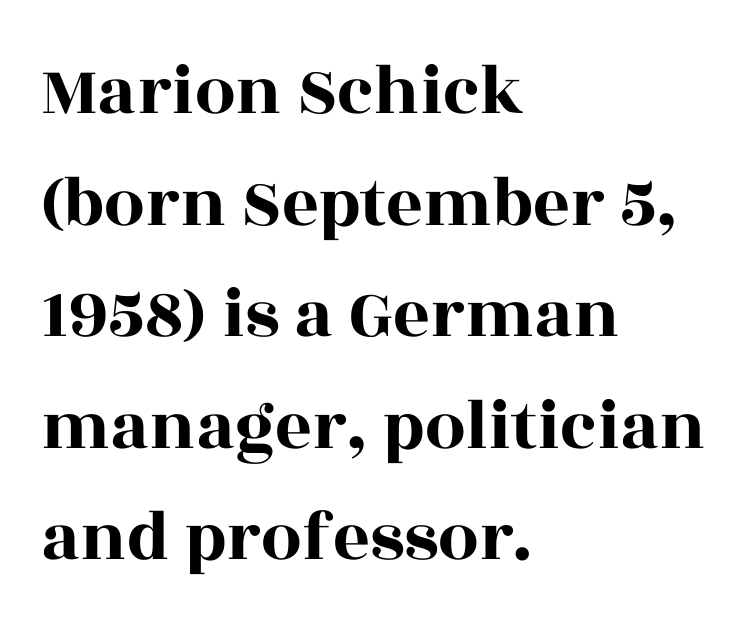
The lines in this sample share a left origin and differ only in where they stop. Here the designer chose a conventional face with non-uniform glyph widths. Does extra space separate the letters? No, they use regular spacing. This is serif lettering, the kind often seen in printed books. A clean baseline with only descenders dipping below it.
